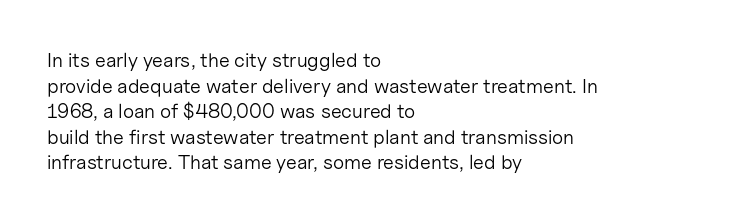
The image shows 20 px text type, upright; set left-aligned, normal line spacing (1.28x), normal letter spacing, not underlined.
